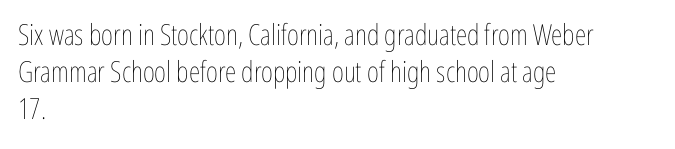
{"italic": "no", "bold": "no", "weight": "thin", "width": "condensed", "stroke_contrast": "low", "x_height": "medium", "monospaced": "no", "underline": "no", "align": "left", "line_spacing": "normal", "line_spacing_ratio": 1.27, "letter_spacing": "normal", "letter_spacing_em": 0.0, "glyph_px": 29}
